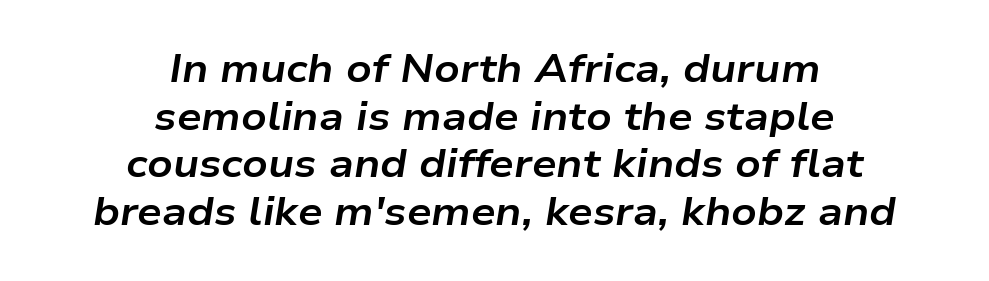
The paragraph has two soft edges and a firm central axis. The face used here has a pronounced slope to its letters. Proportional: the letters do not fall into vertical columns. Glyph-to-glyph distance matches everyday printed text. Every letter is thick-stroked: bold, no question. Has an underline been added? It has not.
